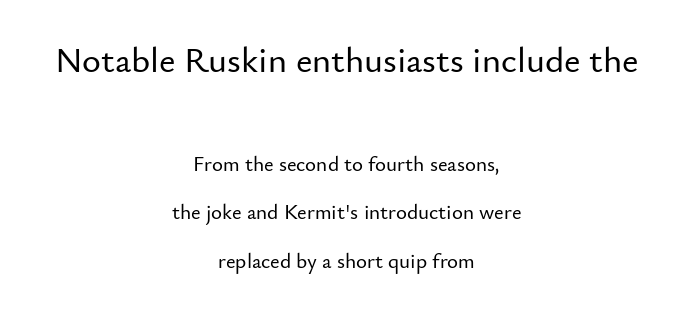
The image shows 36 px sans-serif type, upright; set centered, loose line spacing (2.31x), normal letter spacing, not underlined; the first (top) block is 1.71x larger; low stroke contrast and a small x-height.
